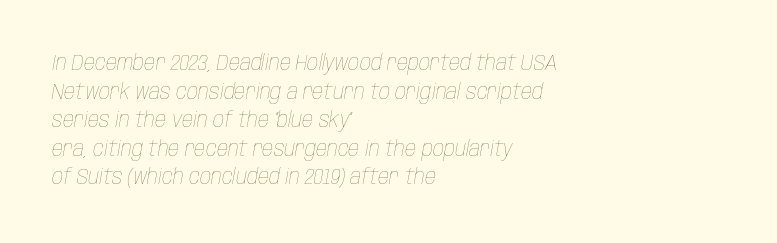
These lines were composed using italics. Successive baselines arrive at the customary interval. The strip under each line holds only bare page. Bold? No — there's no thickening of the strokes. Inter-character spacing is left at the font's built-in metrics. Alignment: flush left.
